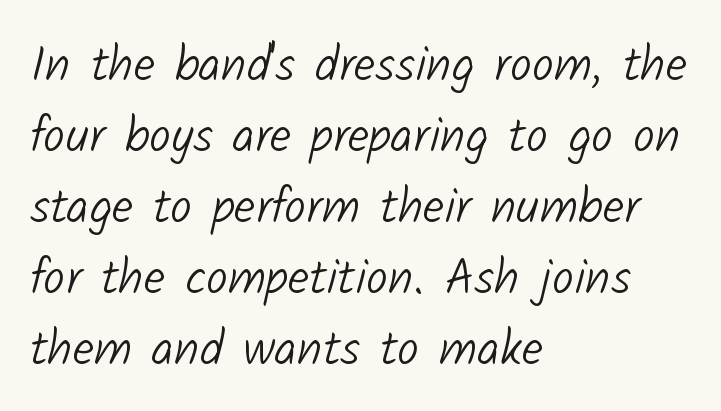
{"serif": "no", "bold": "no", "weight": "light", "width": "normal", "stroke_contrast": "low", "x_height": "medium", "monospaced": "no", "underline": "no", "align": "left", "line_spacing": "normal", "line_spacing_ratio": 1.45, "letter_spacing": "normal", "letter_spacing_em": 0.0, "glyph_px": 49}
